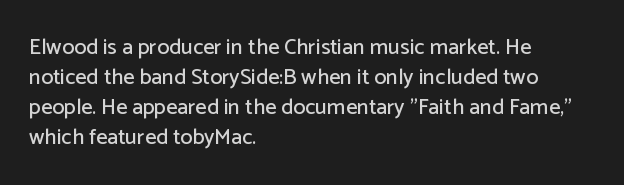
The image shows 22 px text type, upright; set left-aligned, normal line spacing (1.36x), normal letter spacing, not underlined.
